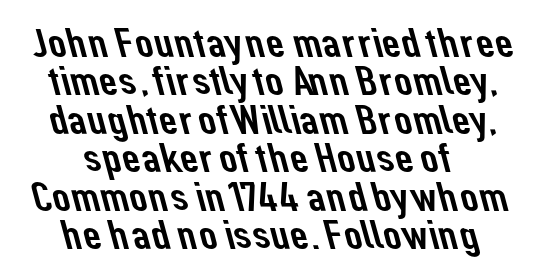
Notice how the passage keeps no hard edge, just a central spine. Glance below the letters and you will spot only blank space. Think of a printed novel: that variable character pitch is what you see here. These lines are composed in type without serifs. This block would grow much taller if given ordinary leading; it's compressed now. Here the glyphs are tracked normally, forming tight word shapes.
